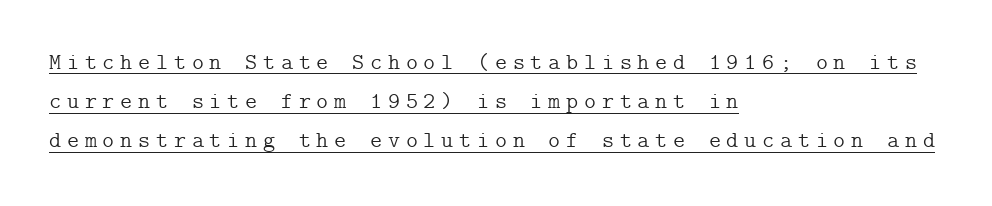
A light-to-regular cut is what we see here. This sample uses expanded letter spacing, leaving extra air between glyphs. The designer left line spacing at the default. The words here are underlined.
